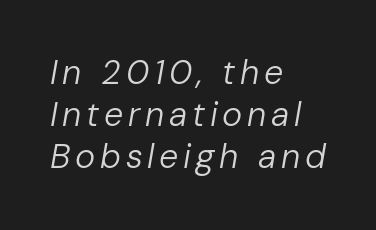
{"italic": "yes", "lean": "right", "slant_degrees": 10, "bold": "no", "weight": "regular", "width": "normal", "stroke_contrast": "low", "x_height": "medium", "monospaced": "no", "underline": "no", "align": "left", "line_spacing_ratio": 1.24, "glyph_px": 34}
